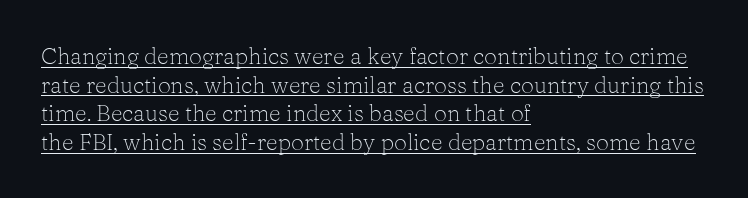
You could call the tracking neutral — neither tight nor loose. Does the lettering tilt? It doesn't — this is upright. Weight: regular or lighter. Reading down the block, your eye returns to a fixed left position each line. The glyphs are accompanied by a horizontal stroke just below them. Reading down the column, the eye jumps a familiar distance to each next line.
